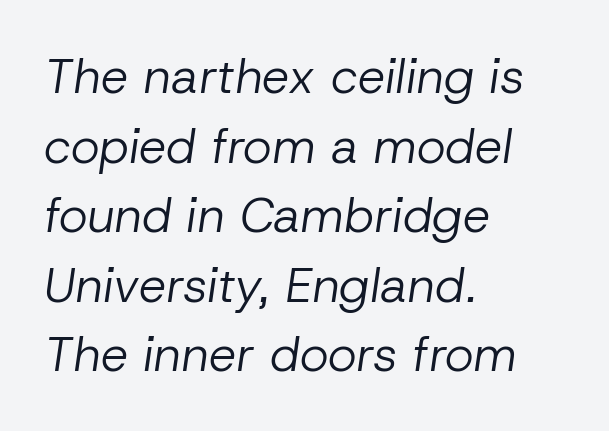
Q: Is the text bold? A: No.
Q: Is the text italic (slanted)? A: Yes, it leans right by about 8 degrees.
Q: Is the text underlined? A: No.
Q: How is the paragraph aligned? A: Left-aligned.
Q: Is the spacing between letters normal or unusually wide? A: Normal.
Q: Is the spacing between lines tight, normal or loose? A: Normal.
Q: Width (condensed, normal, or wide)? A: Normal.
Q: Stroke contrast? A: Low.
Q: x-height? A: Medium.
Q: Monospaced? A: No.
